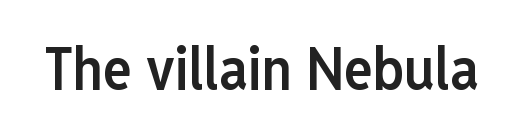
Do the characters align in a grid? No, the font is proportional. The rendering uses a semibold face; strokes are thickened but not to full bold. The string is rendered with underlining switched off. When letters stand straight like this, we call the style roman or upright. Default kerning and tracking; the words read as compact shapes. Classification — sans serif.
